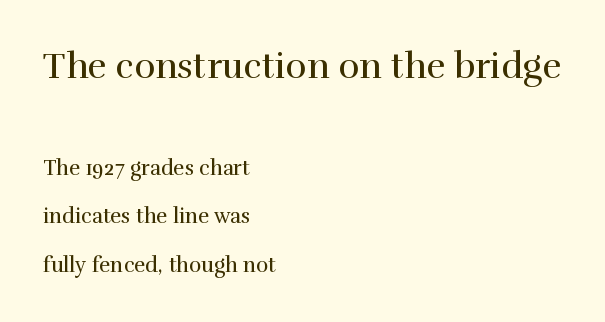
The image shows 36 px regular-weight serif type, upright; set left-aligned, loose line spacing (2.31x), normal letter spacing, not underlined; the first (top) block is 1.71x larger; high stroke contrast and a medium x-height.
